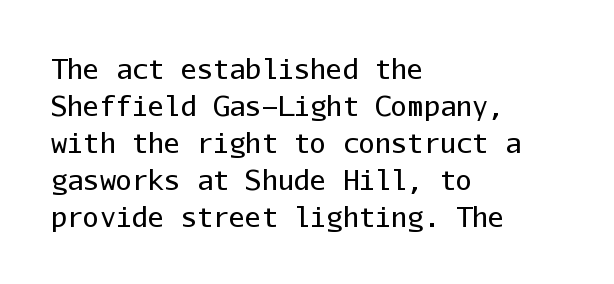
Reading down the block, your eye returns to a fixed left position each line. Tall strokes in this sample are plumb rather than angled. The rendering uses a moderate line-height, typical for paragraphs. This is not heavy type; no bold has been used. Any mark beneath the type? The region is blank. Each word holds together tightly as a unit, with standard inter-letter gaps.
